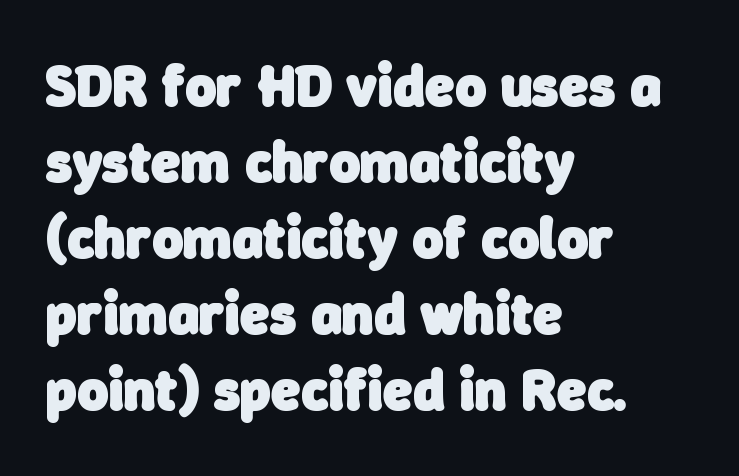
The image shows 59 px heavy sans-serif type; set left-aligned, normal line spacing (1.29x), normal letter spacing, not underlined; low stroke contrast and a medium x-height.
